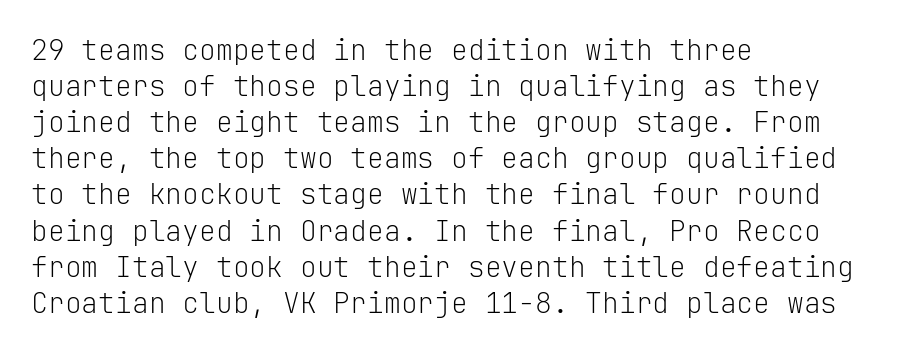
These lines were composed using upright roman letters. Ink coverage per letter is moderate at most. Are there feet on the stems? There aren't — it's a sans. This rendering features lettering with no underline. The vertical gap from one line to the next is medium.
